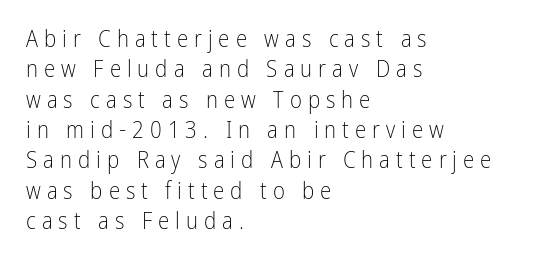
{"italic": "no", "bold": "no", "underline": "no", "align": "left", "line_spacing": "normal", "line_spacing_ratio": 1.32, "letter_spacing": "wide", "letter_spacing_em": 0.26, "glyph_px": 23}
